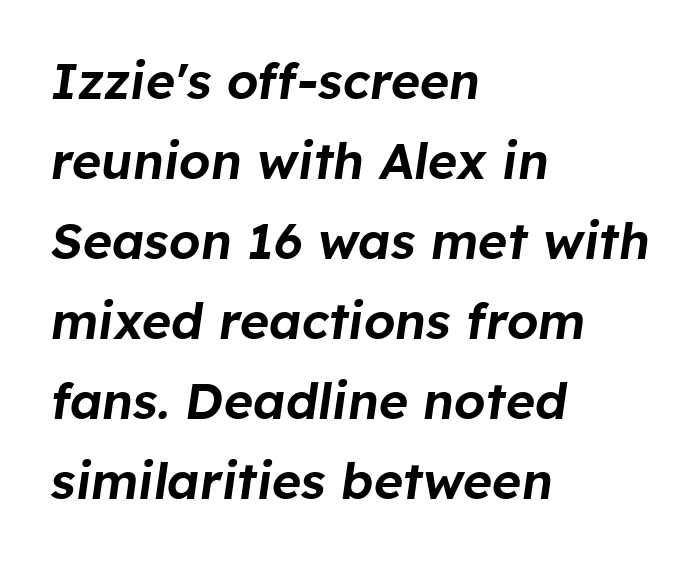
{"italic": "yes", "lean": "right", "slant_degrees": 8, "width": "normal", "stroke_contrast": "low", "x_height": "medium", "monospaced": "no", "underline": "no", "align": "left", "line_spacing": "normal", "line_spacing_ratio": 1.6, "letter_spacing": "normal", "letter_spacing_em": 0.0, "glyph_px": 50}
